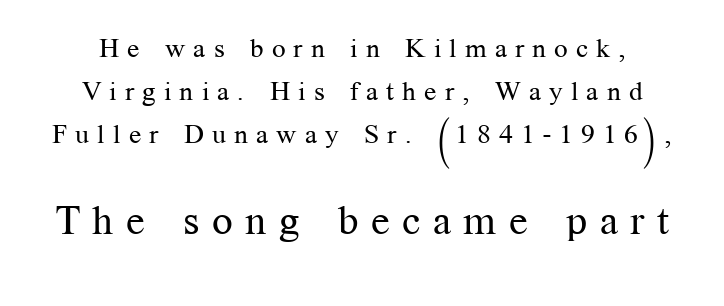
The typesetting does not lean heavy: it is not bold. Honestly, the letter spacing is so wide it's the main thing you notice. No italicization has been applied; the sample stays upright. Typeset on center — no edge is straight. I'd call this a serif setting — the letters wear small feet. The foot of each line stays bare and open.
